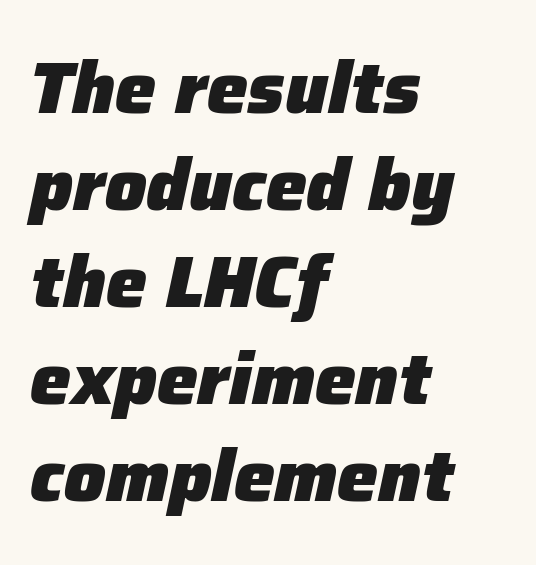
{"italic": "yes", "lean": "right", "slant_degrees": 12, "bold": "yes", "weight": "heavy", "width": "normal", "stroke_contrast": "low", "x_height": "medium", "monospaced": "no", "underline": "no", "align": "left", "line_spacing": "normal", "line_spacing_ratio": 1.33, "letter_spacing": "normal", "letter_spacing_em": 0.0, "glyph_px": 73}
